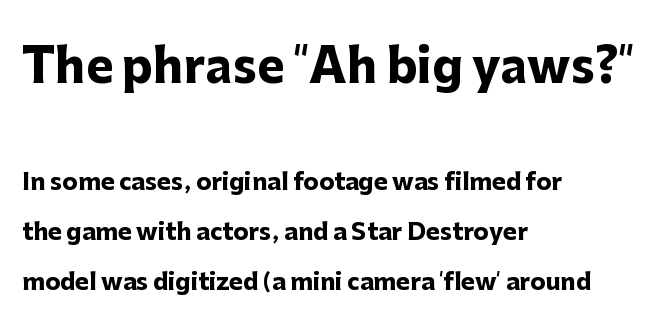
Q: Is the text bold? A: Yes.
Q: Is the text italic (slanted)? A: No, it is upright.
Q: Is the typeface a serif or a sans-serif typeface? A: Sans-serif.
Q: Is the text underlined? A: No.
Q: How is the paragraph aligned? A: Left-aligned.
Q: Is the spacing between letters normal or unusually wide? A: Normal.
Q: Is the spacing between lines tight, normal or loose? A: Loose.
Q: Which block of text is set in a larger size, the first (top) or the second (bottom)? A: The first (top) one.
Q: Width (condensed, normal, or wide)? A: Normal.
Q: Stroke contrast? A: Low.
Q: x-height? A: Medium.
Q: Monospaced? A: No.
